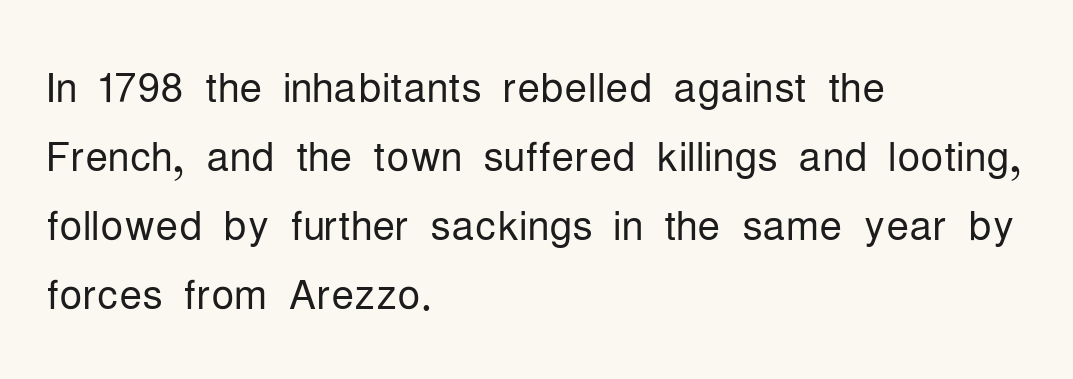
{"serif": "no", "italic": "no", "bold": "no", "weight": "light", "width": "condensed", "stroke_contrast": "low", "x_height": "medium", "monospaced": "no", "underline": "no", "align": "left", "line_spacing_ratio": 1.21, "letter_spacing": "normal", "letter_spacing_em": 0.0, "glyph_px": 57}
